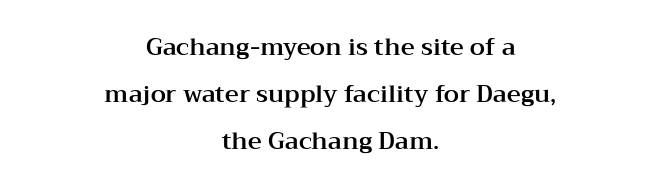
Q: Is the text italic (slanted)? A: No, it is upright.
Q: Is the text underlined? A: No.
Q: How is the paragraph aligned? A: Centered.
Q: Is the spacing between letters normal or unusually wide? A: Normal.
Q: Is the spacing between lines tight, normal or loose? A: Loose.
